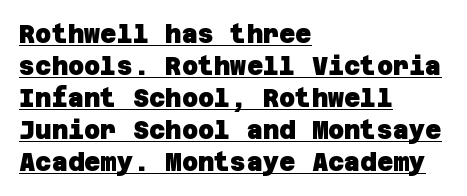
The image shows 25 px bold type; set left-aligned, normal line spacing (1.28x), normal letter spacing, underlined.
